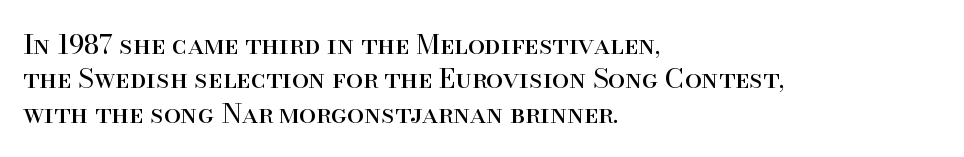
{"italic": "no", "bold": "no", "underline": "no", "align": "left", "line_spacing": "normal", "line_spacing_ratio": 1.27, "letter_spacing": "normal", "letter_spacing_em": 0.0, "glyph_px": 27}
